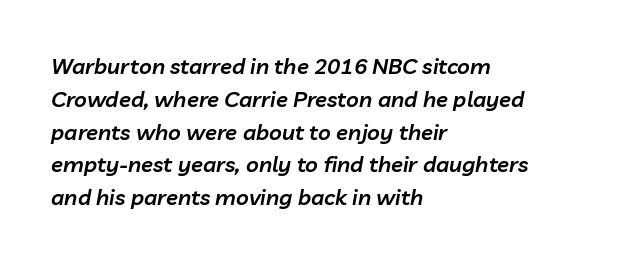
Q: Is the text bold? A: Semi-bold.
Q: Is the text italic (slanted)? A: Yes, it leans right by about 10 degrees.
Q: Is the text underlined? A: No.
Q: How is the paragraph aligned? A: Left-aligned.
Q: Is the spacing between letters normal or unusually wide? A: Normal.
Q: Is the spacing between lines tight, normal or loose? A: Normal.
